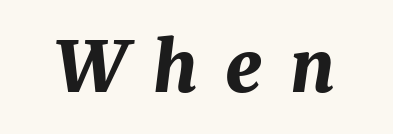
Do the characters align in a grid? No, the font is proportional. Plain, unruled lines of type. Glyph-to-glyph distance is far greater than everyday printed text. How heavy is the stroke? Heavy — this is a bold.
